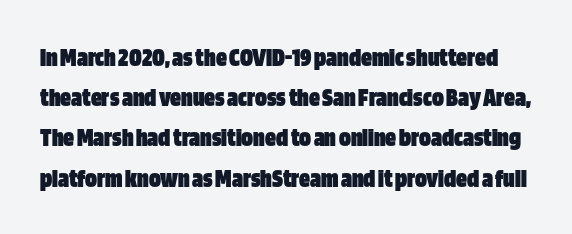
{"italic": "no", "bold": "yes", "underline": "no", "line_spacing": "normal", "line_spacing_ratio": 1.49, "letter_spacing": "normal", "letter_spacing_em": 0.0, "glyph_px": 27}
